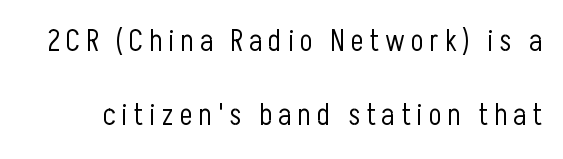
Q: Is the text bold? A: No.
Q: Is the text italic (slanted)? A: No, it is upright.
Q: Is the typeface a serif or a sans-serif typeface? A: Sans-serif.
Q: Is the text underlined? A: No.
Q: Is the spacing between letters normal or unusually wide? A: Unusually wide.
Q: Is the spacing between lines tight, normal or loose? A: Loose.
Q: Width (condensed, normal, or wide)? A: Condensed.
Q: Stroke contrast? A: Low.
Q: x-height? A: Medium.
Q: Monospaced? A: No.
